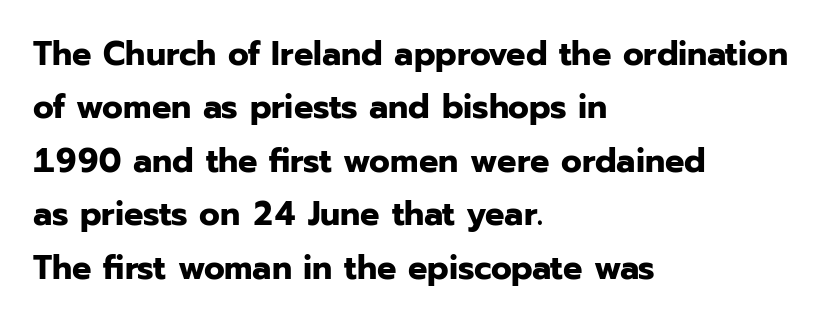
The letters advance in unequal steps, a hallmark of proportional type. Layout note: lines flush left. You can tell from the bare stems that sans-serif type was used. Beneath every word, the page is bare. Heft: maximum for text — a bold.
